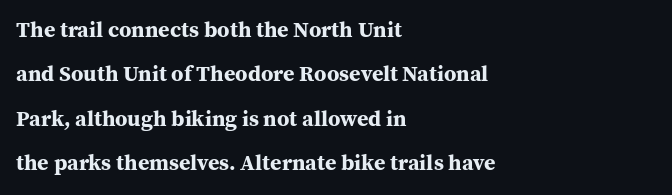
Which margin do the lines hug? The left one — the right edge is uneven. The sample has been set heavy, in full bold. Horizontal bands of white between lines are thick stripes. Default kerning and tracking; the words read as compact shapes. This rendering features lettering with no underline. A typesetter would mark this as roman, not italic.
